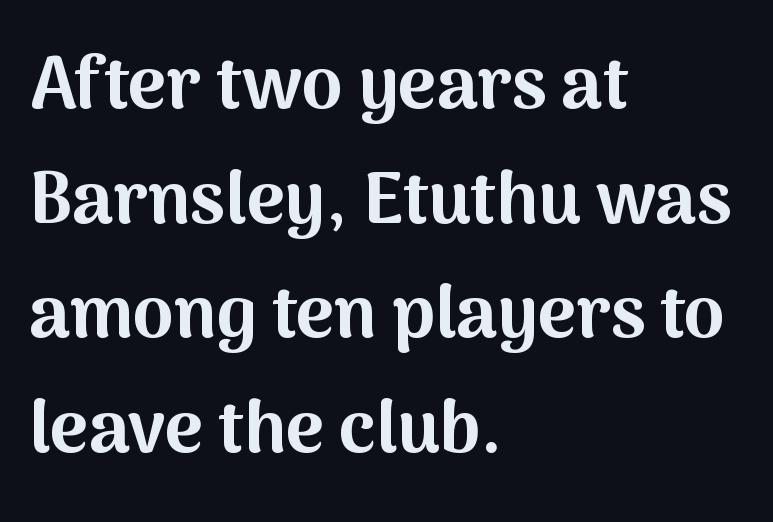
A clean baseline with only descenders dipping below it. Posture: upright roman. Is this a fixed-width face? No — the glyphs have proportional, varying widths. This rendering employs a face without finishing strokes, i.e., a sans-serif. How are the letters spaced? Ordinarily, with no added tracking. This rendering uses left alignment, leaving the right contour irregular.
